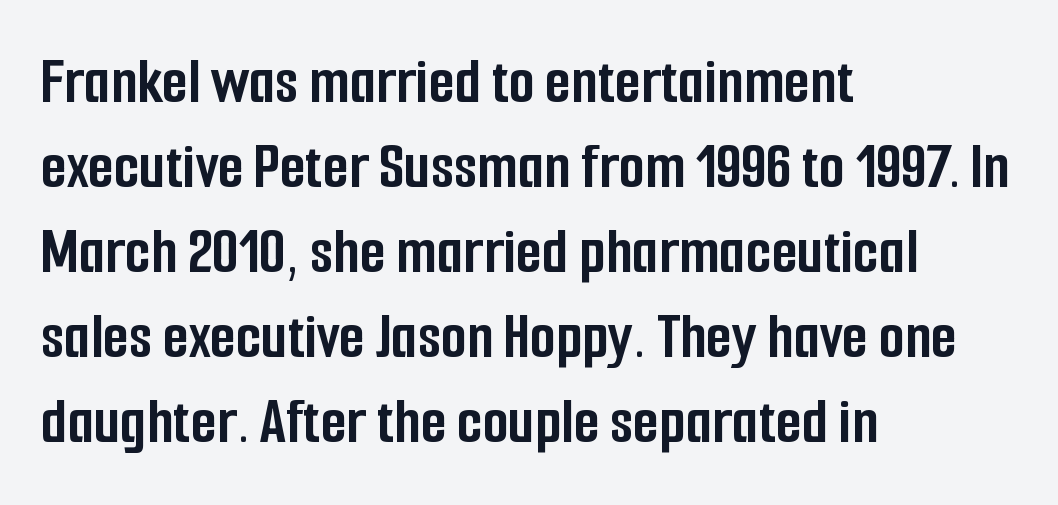
Q: Is the text bold? A: Yes.
Q: Is the text italic (slanted)? A: No, it is upright.
Q: Is the typeface a serif or a sans-serif typeface? A: Sans-serif.
Q: Is the text underlined? A: No.
Q: How is the paragraph aligned? A: Left-aligned.
Q: Is the spacing between letters normal or unusually wide? A: Normal.
Q: Is the spacing between lines tight, normal or loose? A: Normal.
Q: Width (condensed, normal, or wide)? A: Condensed.
Q: Stroke contrast? A: Low.
Q: x-height? A: Medium.
Q: Monospaced? A: No.
